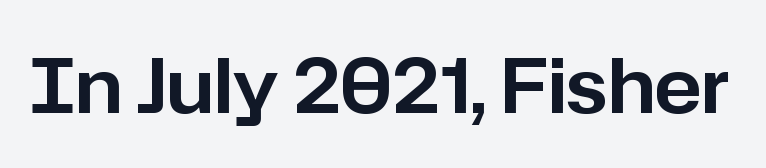
This sample has the flowing, uneven cadence of proportional lettering. This sample uses an upright cut, with every glyph sitting square on the baseline. Unlike a traditional serif, this face leaves its strokes unadorned. Between one letter and the next there's only the usual sliver of space. Lines of text with bare space underneath.
